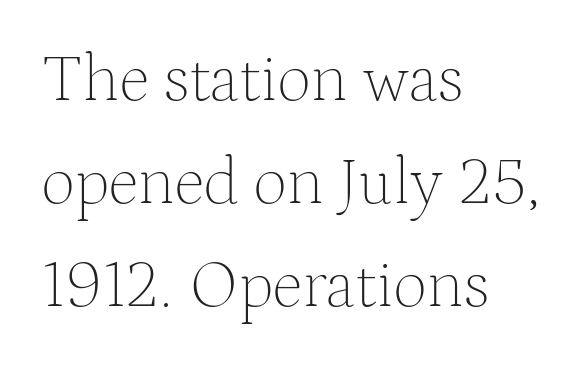
The image shows 67 px thin serif type, upright; set left-aligned, normal line spacing (1.54x), normal letter spacing, not underlined; medium stroke contrast and a medium x-height.
